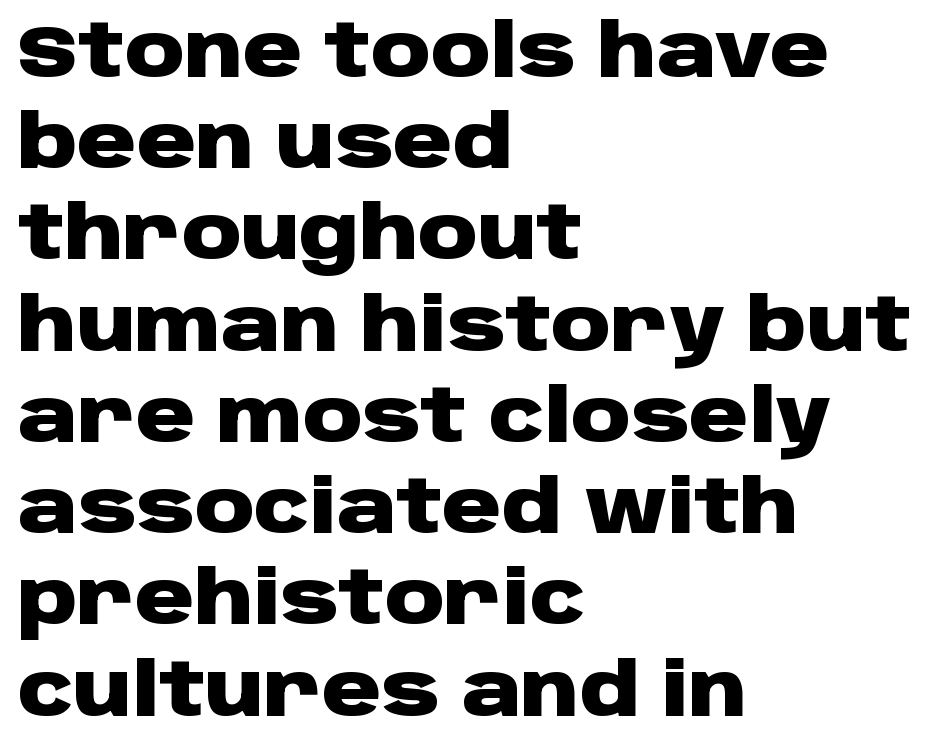
Proportional: the letters do not fall into vertical columns. This sample uses a sans-serif face. Casual observation: everything's shoved over to the left. Does the weight exceed regular? Yes, all the way to bold. Is there any slant? The stems are plumb. How would I describe the line gaps? Plain and ordinary.
